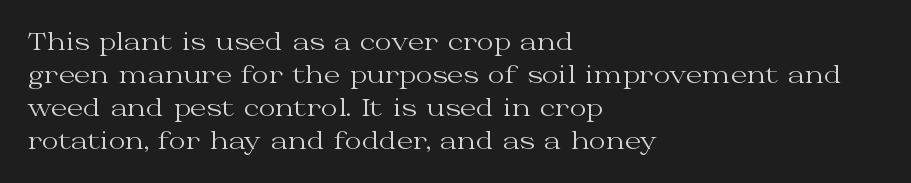
The image shows 23 px text type, upright; set left-aligned, normal line spacing (1.43x), normal letter spacing, not underlined.
